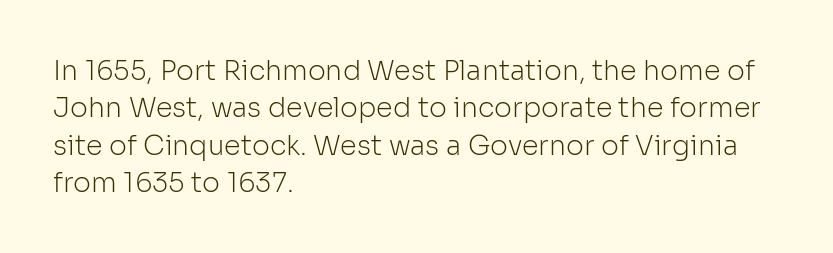
Q: Is the text bold? A: No.
Q: Is the text italic (slanted)? A: No, it is upright.
Q: Is the text underlined? A: No.
Q: How is the paragraph aligned? A: Left-aligned.
Q: Is the spacing between letters normal or unusually wide? A: Normal.
Q: Is the spacing between lines tight, normal or loose? A: Normal.
